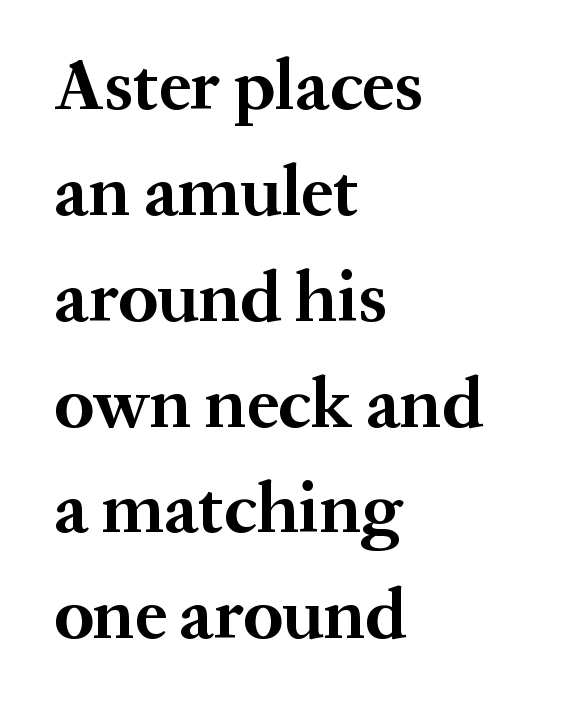
Posture: upright roman. Lines of text with bare space underneath. Note: serifs present on the glyphs. Caption: multi-line text, flush left, ragged right. Here the designer chose a conventional face with non-uniform glyph widths.
